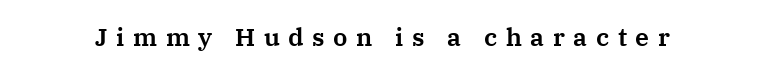
Q: Is the text italic (slanted)? A: No, it is upright.
Q: Is the text underlined? A: No.
Q: Is the spacing between letters normal or unusually wide? A: Unusually wide.
